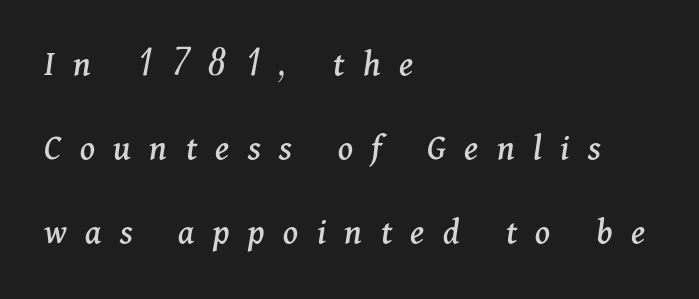
The image shows 37 px serif type, italic (leaning right); set left-aligned, loose line spacing (2.27x), unusually wide letter spacing (+0.5 em), not underlined; medium stroke contrast and a medium x-height.
